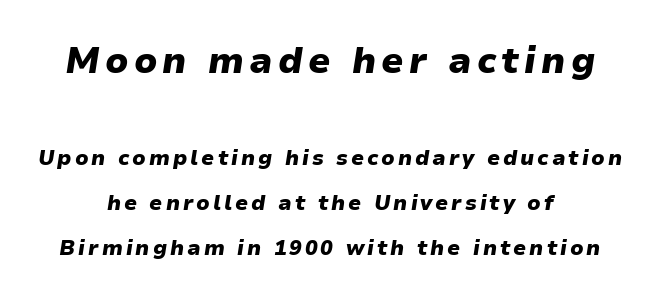
{"italic": "yes", "lean": "right", "slant_degrees": 9, "bold": "yes", "weight": "heavy", "width": "normal", "stroke_contrast": "low", "x_height": "medium", "monospaced": "no", "underline": "no", "align": "center", "line_spacing": "loose", "line_spacing_ratio": 2.16, "larger_block": "first", "size_ratio": 1.71, "glyph_px": 36}
